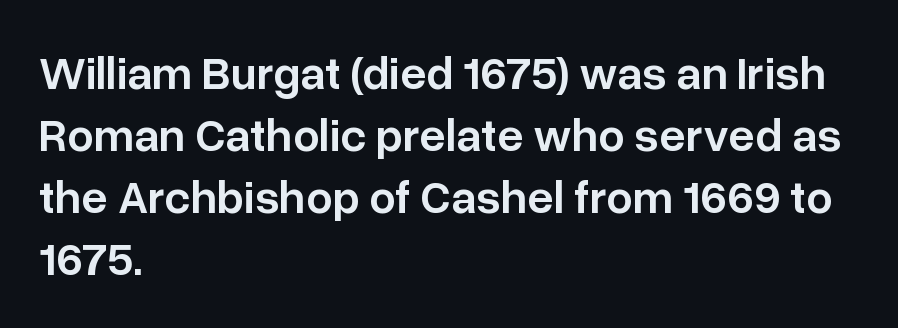
Q: Is the text bold? A: Semi-bold.
Q: Is the text italic (slanted)? A: No, it is upright.
Q: Is the typeface a serif or a sans-serif typeface? A: Sans-serif.
Q: Is the text underlined? A: No.
Q: How is the paragraph aligned? A: Left-aligned.
Q: Is the spacing between letters normal or unusually wide? A: Normal.
Q: Is the spacing between lines tight, normal or loose? A: Normal.
Q: Width (condensed, normal, or wide)? A: Normal.
Q: Stroke contrast? A: Low.
Q: x-height? A: Medium.
Q: Monospaced? A: No.
